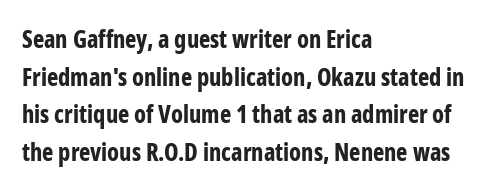
The image shows 24 px bold type, upright; set left-aligned, normal line spacing (1.57x), normal letter spacing, not underlined.
